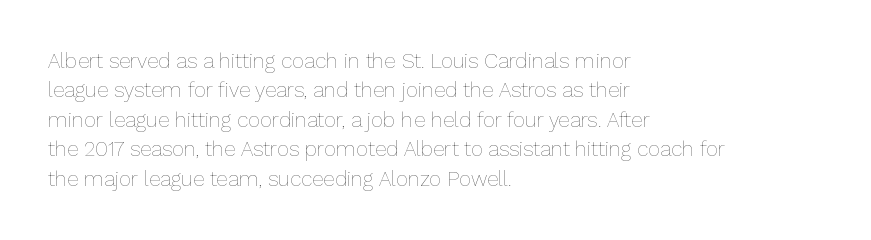
{"italic": "no", "bold": "no", "underline": "no", "align": "left", "line_spacing": "normal", "line_spacing_ratio": 1.4, "letter_spacing": "normal", "letter_spacing_em": 0.0, "glyph_px": 21}
